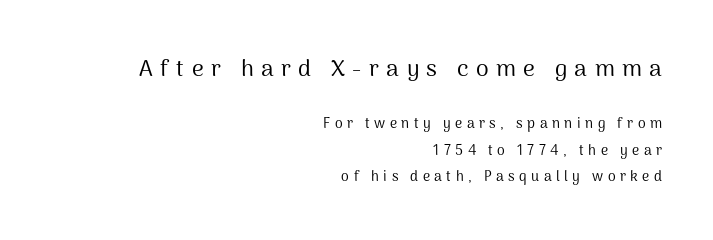
The image shows 23 px text type, upright; set right-aligned, line spacing 1.87x, unusually wide letter spacing (+0.32 em), not underlined; the first (top) block is 1.64x larger.
